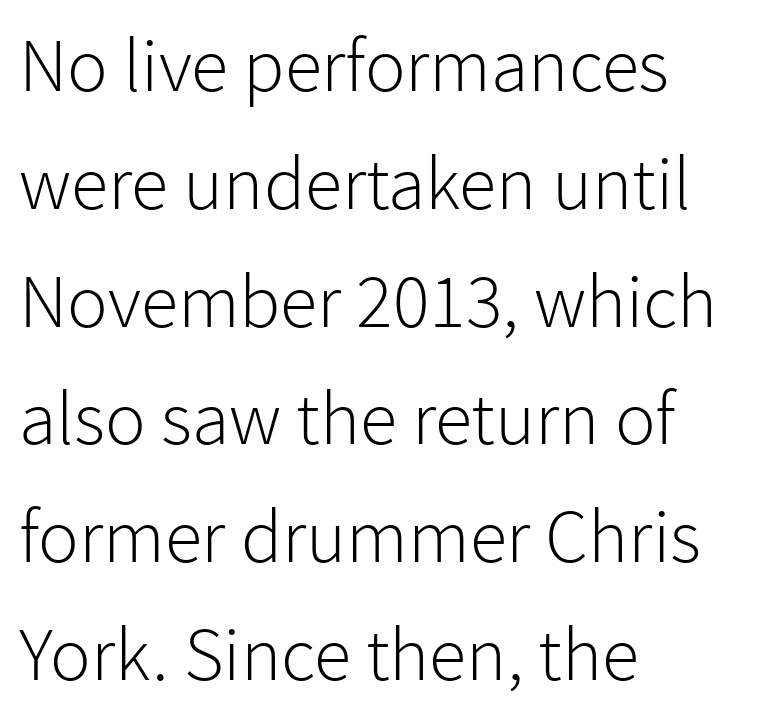
This is not heavy type; no bold has been used. Anything drawn beneath the words? Only blank space. Baseline-to-baseline distance is the conventional proportion of letter height. The letters stand upright; this is a roman face.
